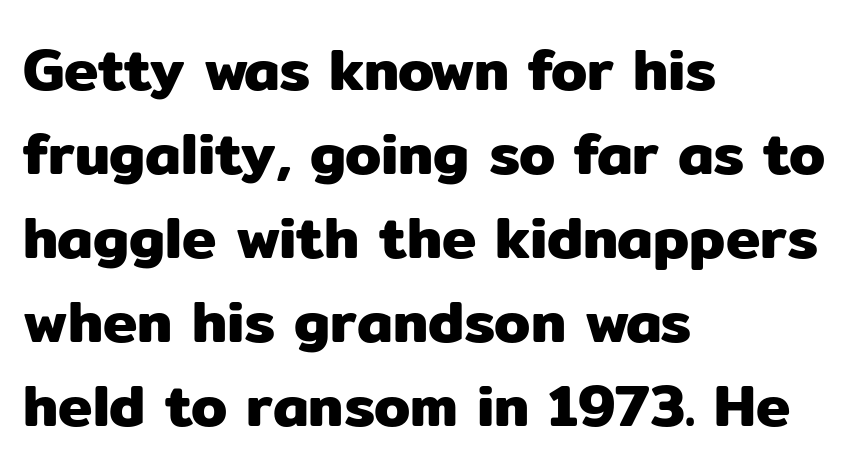
Words float on clear page, feet unadorned. Nothing sits at the stroke ends, so this counts as sans-serif. The letterforms sit shoulder to shoulder at normal distance. Quick note: not italic, upright. Think of a printed novel: that variable character pitch is what you see here. This block has exactly the height ordinary leading produces.
